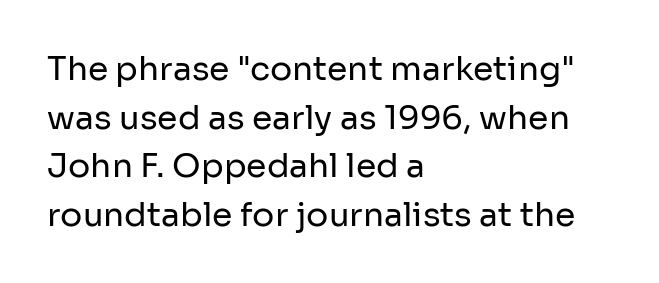
You can tell it's not italic because the verticals are truly vertical. On a weight scale, this lands at 450 or below. This rendering leaves character spacing at its baseline value. The letters advance in unequal steps, a hallmark of proportional type. Does the leading feel generous? No, just average.
